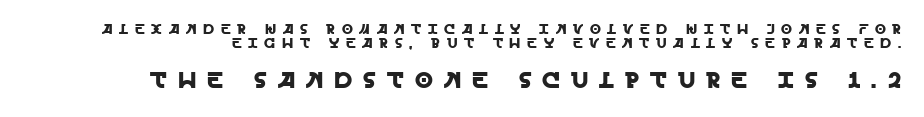
{"italic": "no", "underline": "no", "line_spacing": "tight", "line_spacing_ratio": 1.03, "letter_spacing": "wide", "letter_spacing_em": 0.48, "larger_block": "second", "size_ratio": 1.64, "glyph_px": 23}
